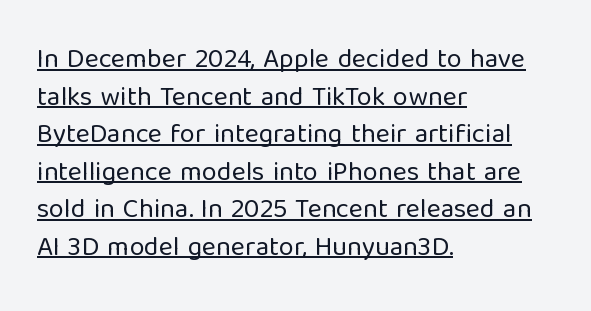
{"italic": "no", "bold": "no", "underline": "yes", "align": "left", "line_spacing": "normal", "line_spacing_ratio": 1.39, "letter_spacing": "normal", "letter_spacing_em": 0.0, "glyph_px": 27}
